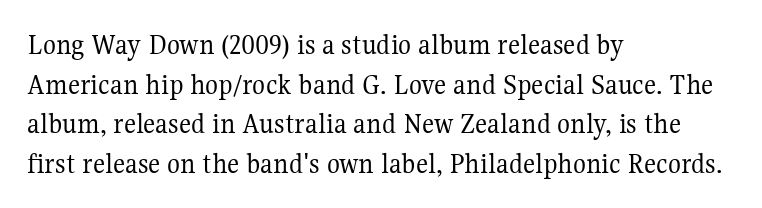
A typesetter would call this zero additional tracking. The passage shown is typeset with a serif family. No italicization has been applied; the sample stays upright. This rendering features lettering with no underline.
